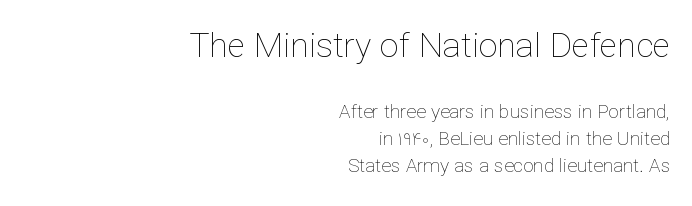
The image shows 34 px thin type, upright; set right-aligned, normal line spacing (1.43x), normal letter spacing, not underlined; the first (top) block is 1.79x larger; low stroke contrast and a medium x-height.
